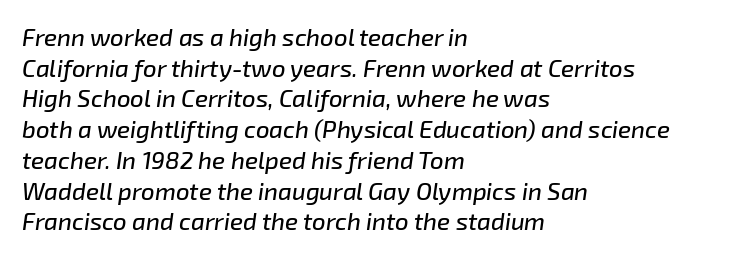
Q: Is the text italic (slanted)? A: Yes, it leans right by about 8 degrees.
Q: Is the text underlined? A: No.
Q: How is the paragraph aligned? A: Left-aligned.
Q: Is the spacing between letters normal or unusually wide? A: Normal.
Q: Is the spacing between lines tight, normal or loose? A: Normal.
